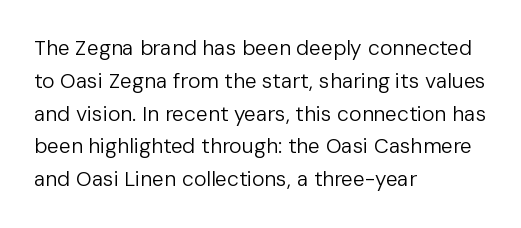
{"italic": "no", "bold": "no", "underline": "no", "align": "left", "line_spacing": "normal", "line_spacing_ratio": 1.56, "letter_spacing": "normal", "letter_spacing_em": 0.0, "glyph_px": 21}
